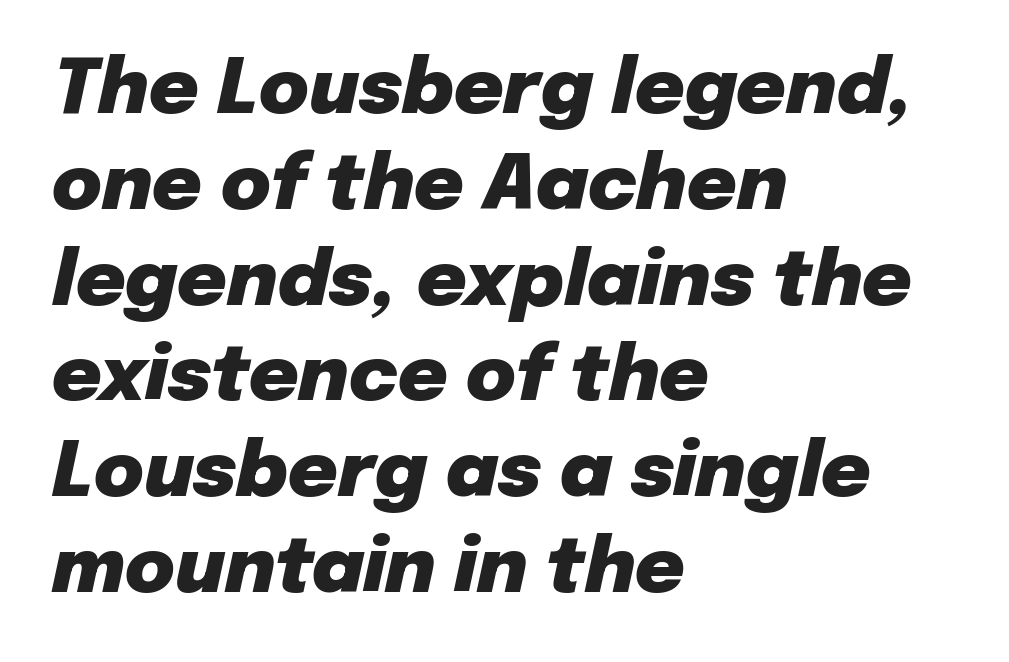
Q: Is the text bold? A: Yes.
Q: Is the text italic (slanted)? A: Yes, it leans right by about 12 degrees.
Q: Is the text underlined? A: No.
Q: How is the paragraph aligned? A: Left-aligned.
Q: Is the spacing between letters normal or unusually wide? A: Normal.
Q: Is the spacing between lines tight, normal or loose? A: Normal.
Q: Width (condensed, normal, or wide)? A: Normal.
Q: Stroke contrast? A: Low.
Q: x-height? A: Medium.
Q: Monospaced? A: No.
